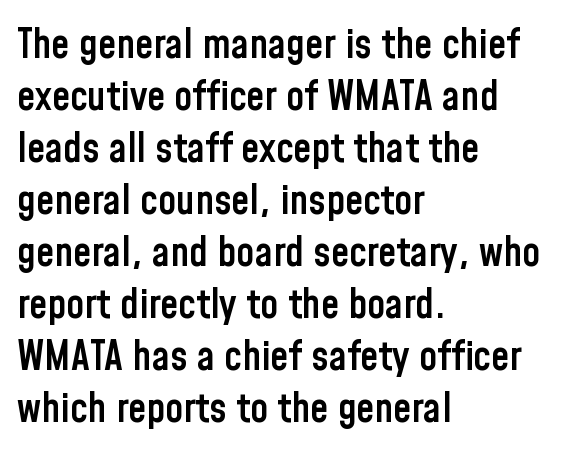
The image shows 41 px semibold, condensed sans-serif type, upright; set left-aligned, normal line spacing (1.27x), normal letter spacing, not underlined; low stroke contrast and a medium x-height.
